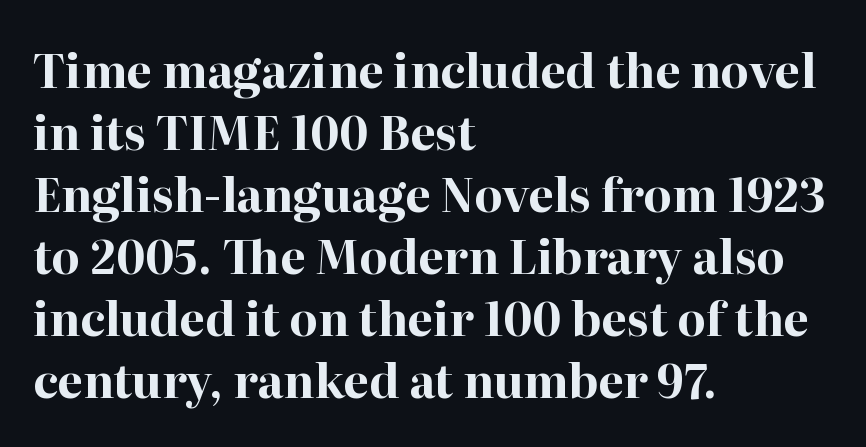
{"serif": "yes", "italic": "no", "bold": "yes", "weight": "bold", "width": "normal", "stroke_contrast": "high", "x_height": "medium", "monospaced": "no", "underline": "no", "align": "left", "line_spacing": "normal", "line_spacing_ratio": 1.35, "letter_spacing": "normal", "letter_spacing_em": 0.0, "glyph_px": 46}
